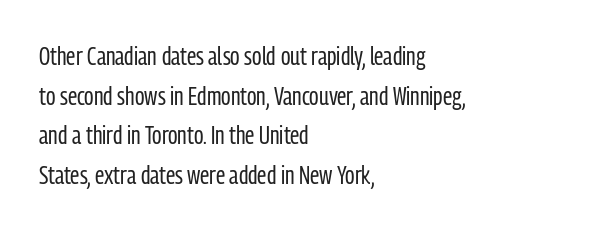
The image shows 26 px text type, upright; set left-aligned, normal line spacing (1.52x), normal letter spacing, not underlined.
